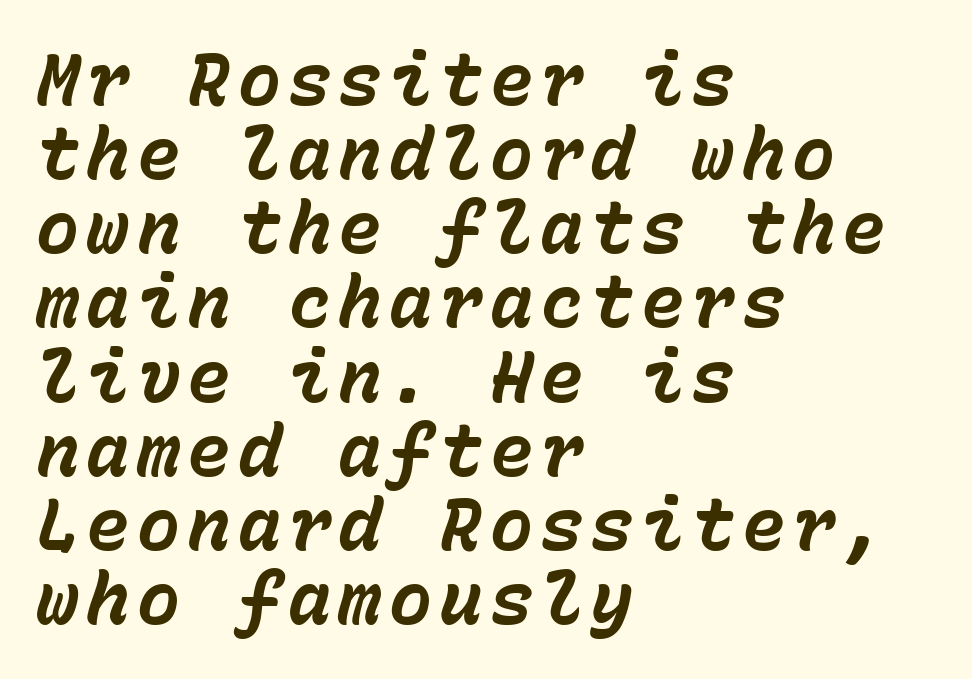
{"italic": "yes", "lean": "right", "slant_degrees": 15, "bold": "yes", "weight": "bold", "width": "normal", "stroke_contrast": "low", "x_height": "medium", "monospaced": "yes", "underline": "no", "align": "left", "line_spacing": "tight", "line_spacing_ratio": 1.03, "glyph_px": 72}
